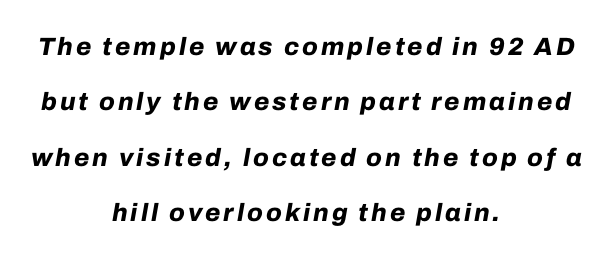
Q: Is the text bold? A: Yes.
Q: Is the text italic (slanted)? A: Yes, it leans right by about 10 degrees.
Q: Is the text underlined? A: No.
Q: How is the paragraph aligned? A: Centered.
Q: Is the spacing between lines tight, normal or loose? A: Loose.
